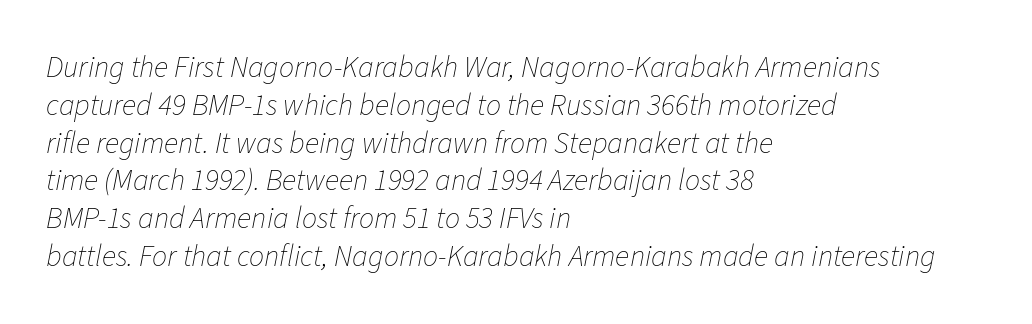
Q: Is the text bold? A: No.
Q: Is the text italic (slanted)? A: Yes, it leans right by about 11 degrees.
Q: Is the text underlined? A: No.
Q: How is the paragraph aligned? A: Left-aligned.
Q: Is the spacing between letters normal or unusually wide? A: Normal.
Q: Is the spacing between lines tight, normal or loose? A: Normal.
Q: Width (condensed, normal, or wide)? A: Normal.
Q: Stroke contrast? A: Low.
Q: x-height? A: Medium.
Q: Monospaced? A: No.
